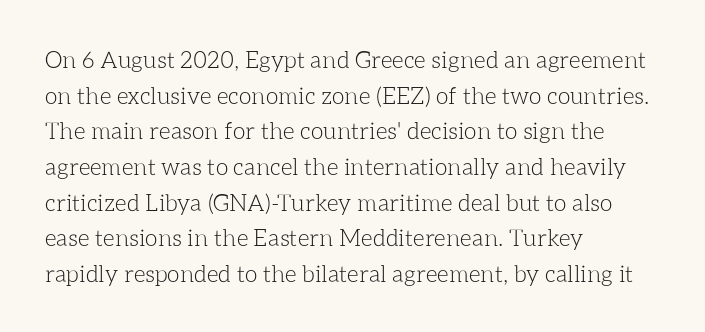
The image shows 23 px text type, upright; set left-aligned, normal line spacing (1.55x), normal letter spacing, not underlined.
